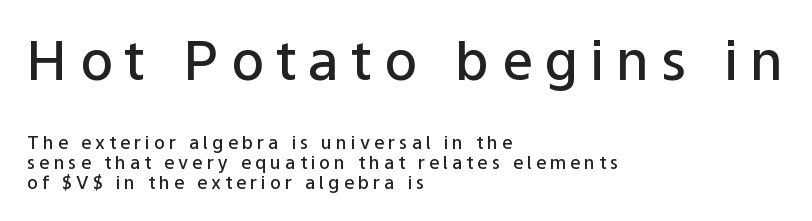
{"serif": "no", "italic": "no", "bold": "semi", "weight": "semibold", "width": "normal", "stroke_contrast": "low", "x_height": "medium", "monospaced": "no", "underline": "no", "align": "left", "line_spacing": "tight", "line_spacing_ratio": 1.12, "letter_spacing": "wide", "letter_spacing_em": 0.23, "larger_block": "first", "size_ratio": 3.0, "glyph_px": 54}
